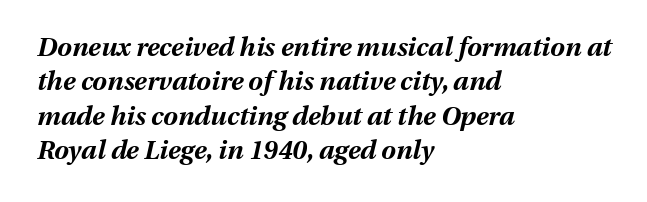
{"italic": "yes", "lean": "right", "slant_degrees": 13, "bold": "yes", "underline": "no", "align": "left", "line_spacing": "normal", "line_spacing_ratio": 1.32, "letter_spacing": "normal", "letter_spacing_em": 0.0, "glyph_px": 26}
